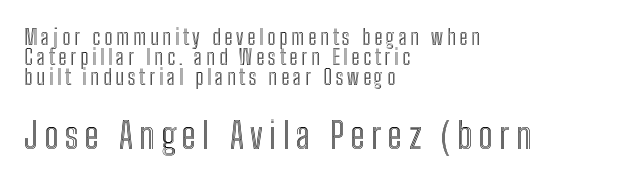
Q: Is the text italic (slanted)? A: No, it is upright.
Q: Is the text underlined? A: No.
Q: How is the paragraph aligned? A: Left-aligned.
Q: Is the spacing between lines tight, normal or loose? A: Tight.
Q: Which block of text is set in a larger size, the first (top) or the second (bottom)? A: The second (bottom) one.
Q: Width (condensed, normal, or wide)? A: Condensed.
Q: x-height? A: Medium.
Q: Monospaced? A: No.
